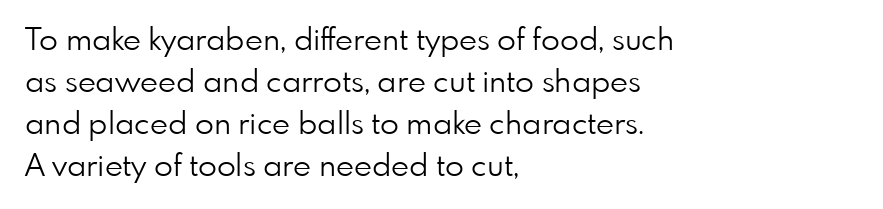
Q: Is the text bold? A: No.
Q: Is the text italic (slanted)? A: No, it is upright.
Q: Is the typeface a serif or a sans-serif typeface? A: Sans-serif.
Q: Is the text underlined? A: No.
Q: How is the paragraph aligned? A: Left-aligned.
Q: Is the spacing between letters normal or unusually wide? A: Normal.
Q: Is the spacing between lines tight, normal or loose? A: Normal.
Q: Width (condensed, normal, or wide)? A: Normal.
Q: Stroke contrast? A: Low.
Q: x-height? A: Small.
Q: Monospaced? A: No.
